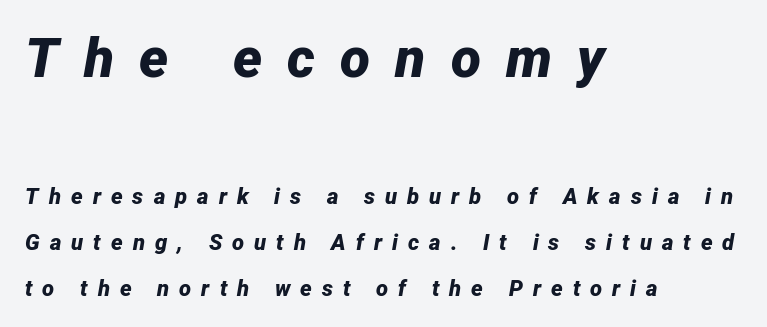
{"italic": "yes", "lean": "right", "slant_degrees": 12, "bold": "yes", "weight": "bold", "width": "normal", "stroke_contrast": "low", "x_height": "medium", "monospaced": "no", "underline": "no", "align": "left", "line_spacing": "loose", "line_spacing_ratio": 2.08, "letter_spacing": "wide", "letter_spacing_em": 0.46, "larger_block": "first", "size_ratio": 2.5, "glyph_px": 55}
